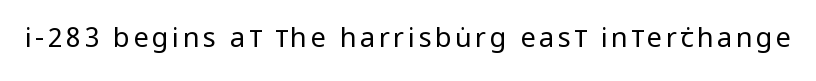
The space directly below the letters is spotless. The letters look calm and open, with moderate or lighter stems. Notice how the stems are strictly vertical — no italics here.
